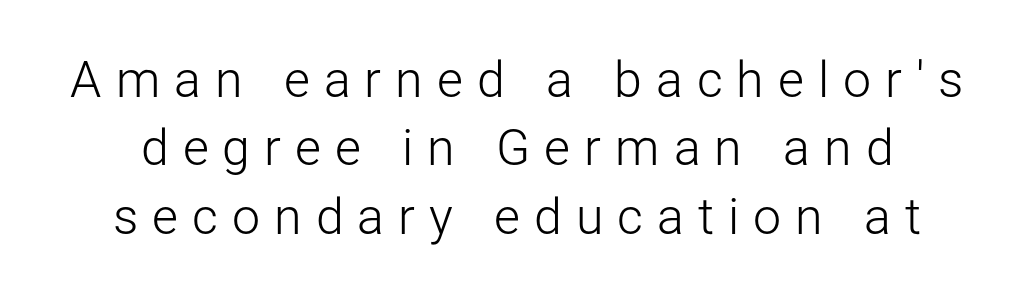
Q: Is the text bold? A: No.
Q: Is the text italic (slanted)? A: No, it is upright.
Q: Is the typeface a serif or a sans-serif typeface? A: Sans-serif.
Q: Is the text underlined? A: No.
Q: Is the spacing between letters normal or unusually wide? A: Unusually wide.
Q: Is the spacing between lines tight, normal or loose? A: Normal.
Q: Width (condensed, normal, or wide)? A: Normal.
Q: Stroke contrast? A: Low.
Q: x-height? A: Medium.
Q: Monospaced? A: No.
